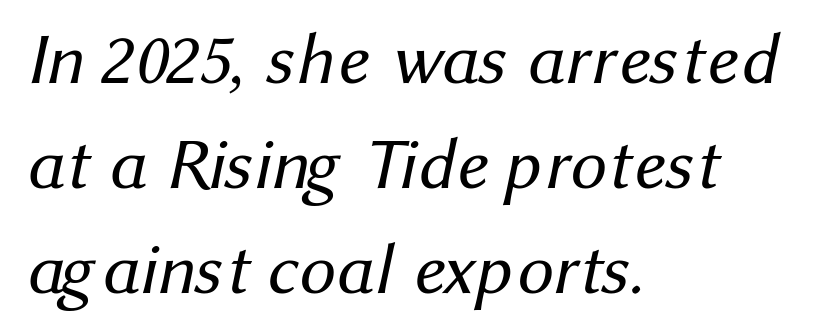
The image shows 72 px regular-weight sans-serif type; set left-aligned, normal line spacing (1.46x), normal letter spacing, not underlined; medium stroke contrast and a medium x-height.
